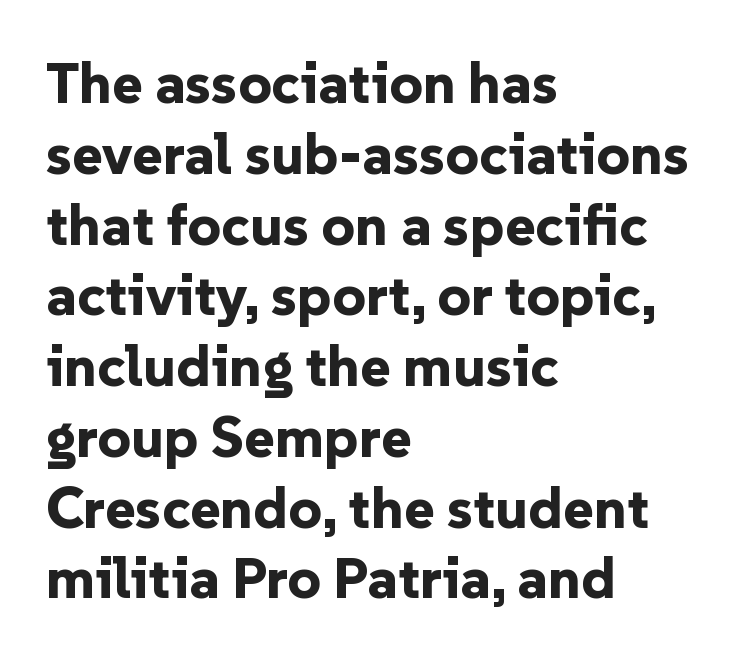
The area under the type is left untouched. In CSS terms this would be text-align: left. Its strokes are broad and dark, the hallmark of bold type. Short note: letters normally spaced. Serif or sans? Sans — the stroke terminals are bare. Character widths vary here, with narrow letters taking less room than wide ones.
